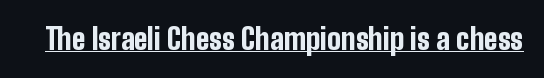
{"serif": "no", "italic": "no", "bold": "yes", "weight": "bold", "width": "condensed", "stroke_contrast": "low", "x_height": "medium", "monospaced": "no", "underline": "yes", "letter_spacing": "normal", "letter_spacing_em": 0.0, "glyph_px": 29}
